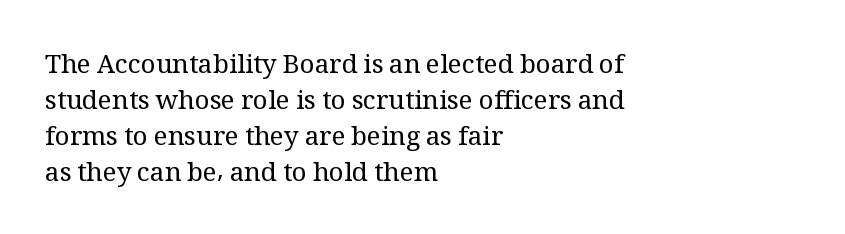
The characters are drawn with everyday or finer stroke widths. Line beginnings align vertically; line endings do not. Rule under the text: the space is simply empty. Words appear dense and cohesive because spacing is normal. Whoever set this chose a conventional vertical rhythm. Rendered with straight, roman letterforms.
